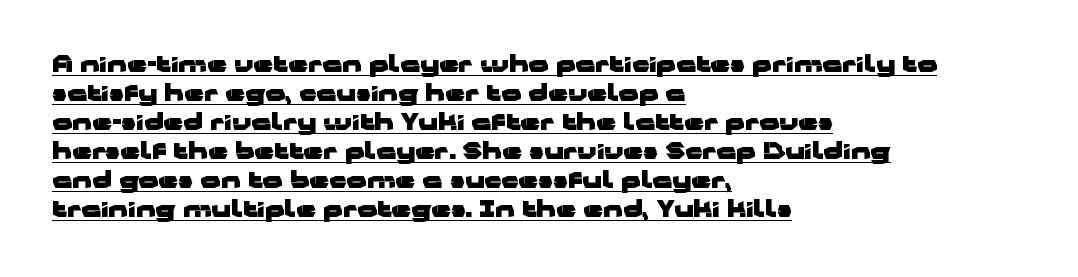
The image shows 22 px bold type, upright; set left-aligned, normal line spacing (1.32x), normal letter spacing, underlined.
